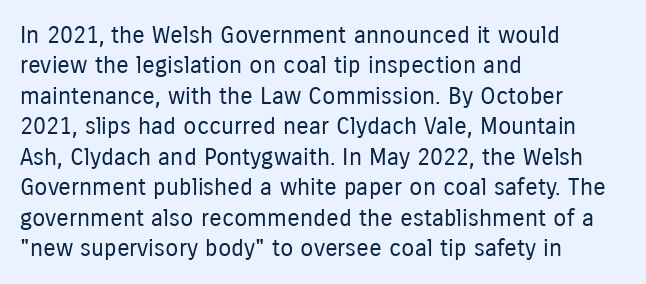
Q: Is the text bold? A: No.
Q: Is the text italic (slanted)? A: No, it is upright.
Q: Is the text underlined? A: No.
Q: How is the paragraph aligned? A: Left-aligned.
Q: Is the spacing between letters normal or unusually wide? A: Normal.
Q: Is the spacing between lines tight, normal or loose? A: Normal.
